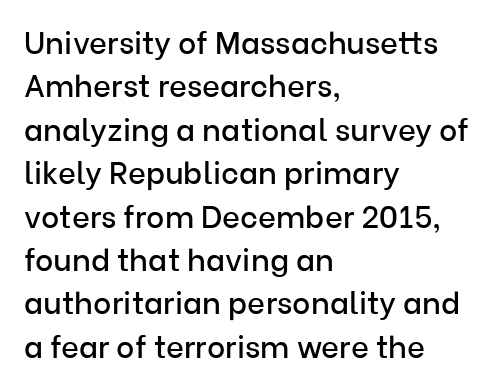
The image shows 31 px sans-serif type, upright; set left-aligned, normal line spacing (1.4x), normal letter spacing, not underlined; low stroke contrast and a medium x-height.
